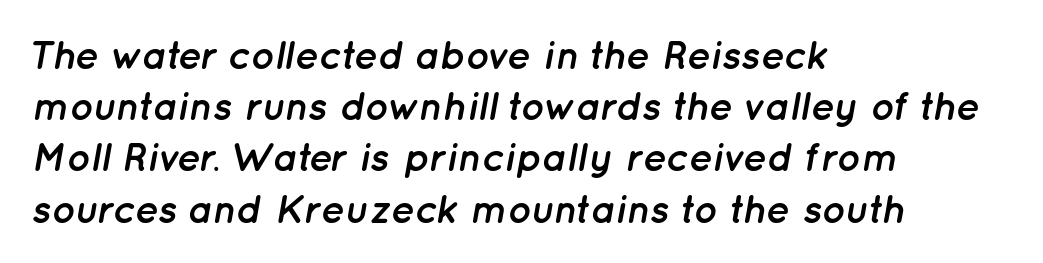
{"italic": "yes", "lean": "right", "slant_degrees": 12, "bold": "yes", "weight": "semibold", "width": "normal", "stroke_contrast": "low", "x_height": "medium", "monospaced": "no", "underline": "no", "align": "left", "line_spacing": "normal", "line_spacing_ratio": 1.28, "letter_spacing": "normal", "letter_spacing_em": 0.0, "glyph_px": 40}
